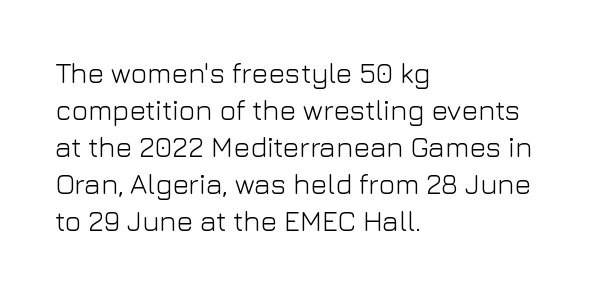
Descenders are the only things crossing below the line. The setting favours the left margin, as ordinary paragraphs usually do. The strokes are not fattened; the text isn't bold. Inter-character spacing is left at the font's built-in metrics.
